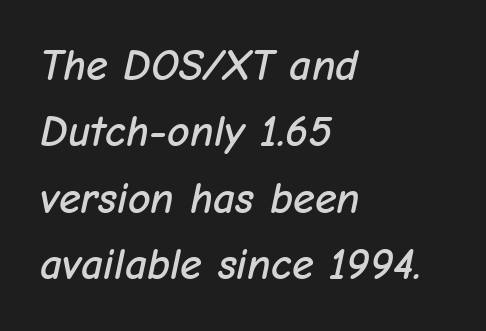
Layout note: lines flush left. The space beneath each line is pristine and unruled. A typesetter would call this zero additional tracking. Looks like regular typesetting: each glyph gets only the width it needs.
